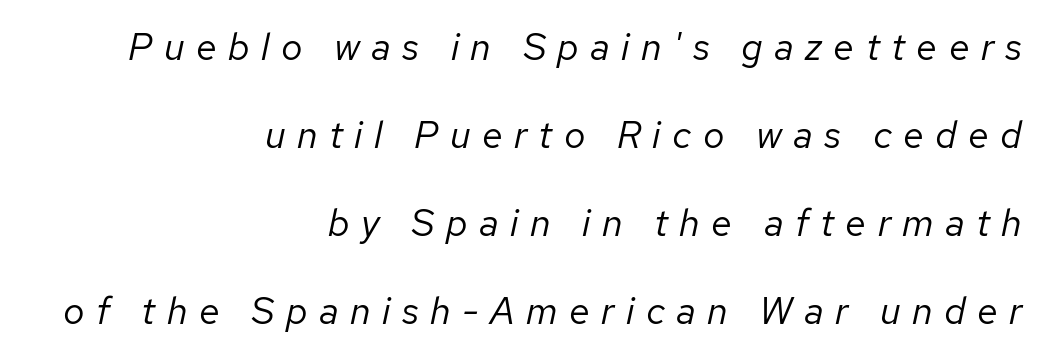
{"italic": "yes", "lean": "right", "slant_degrees": 12, "bold": "no", "weight": "regular", "width": "normal", "stroke_contrast": "low", "x_height": "medium", "monospaced": "no", "underline": "no", "align": "right", "line_spacing": "loose", "line_spacing_ratio": 2.32, "letter_spacing": "wide", "letter_spacing_em": 0.3, "glyph_px": 38}
